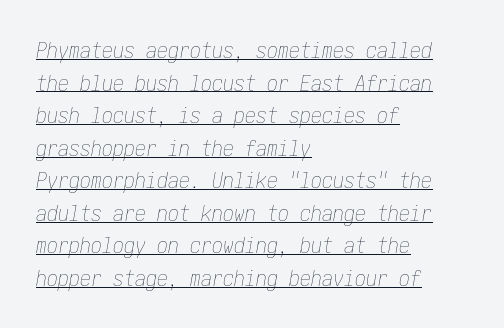
Q: Is the text bold? A: No.
Q: Is the text italic (slanted)? A: Yes, it leans right by about 10 degrees.
Q: Is the text underlined? A: Yes.
Q: How is the paragraph aligned? A: Left-aligned.
Q: Is the spacing between letters normal or unusually wide? A: Normal.
Q: Is the spacing between lines tight, normal or loose? A: Normal.
